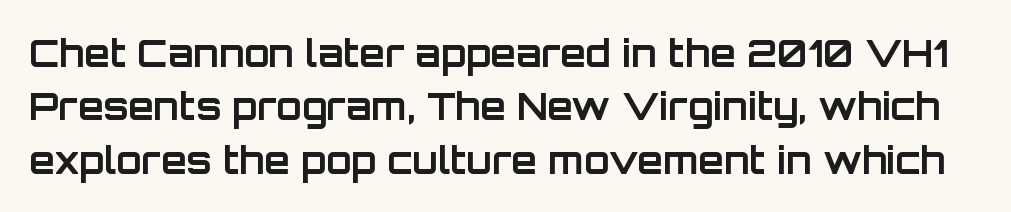
Q: Is the text bold? A: Yes.
Q: Is the text italic (slanted)? A: No, it is upright.
Q: Is the typeface a serif or a sans-serif typeface? A: Sans-serif.
Q: Is the text underlined? A: No.
Q: Is the spacing between letters normal or unusually wide? A: Normal.
Q: Is the spacing between lines tight, normal or loose? A: Normal.
Q: Width (condensed, normal, or wide)? A: Normal.
Q: Stroke contrast? A: Low.
Q: x-height? A: Large.
Q: Monospaced? A: No.
